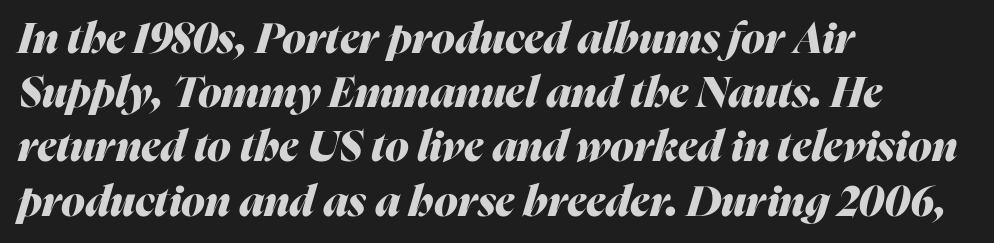
The image shows 43 px heavy type, italic (leaning right); set left-aligned, normal line spacing (1.26x), normal letter spacing, not underlined; medium stroke contrast and a medium x-height.
